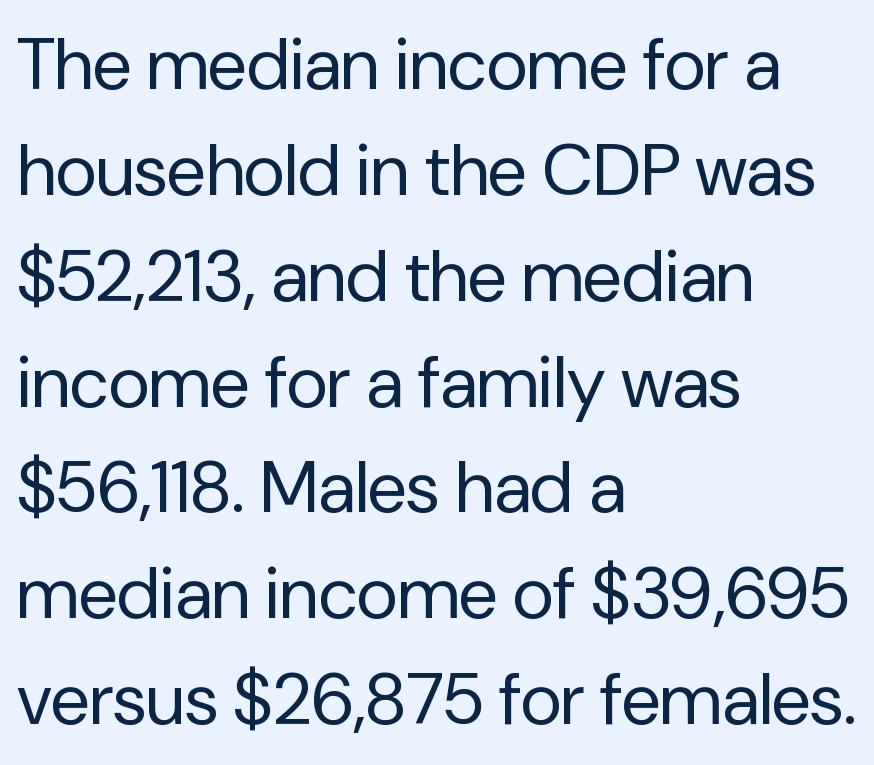
The image shows 72 px regular-weight sans-serif type, upright; set left-aligned, normal line spacing (1.47x), normal letter spacing, not underlined; low stroke contrast and a medium x-height.
